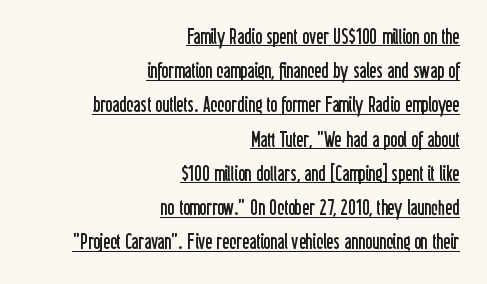
Q: Is the text bold? A: No.
Q: Is the text italic (slanted)? A: No, it is upright.
Q: Is the text underlined? A: Yes.
Q: How is the paragraph aligned? A: Right-aligned.
Q: Is the spacing between letters normal or unusually wide? A: Normal.
Q: Is the spacing between lines tight, normal or loose? A: Normal.
